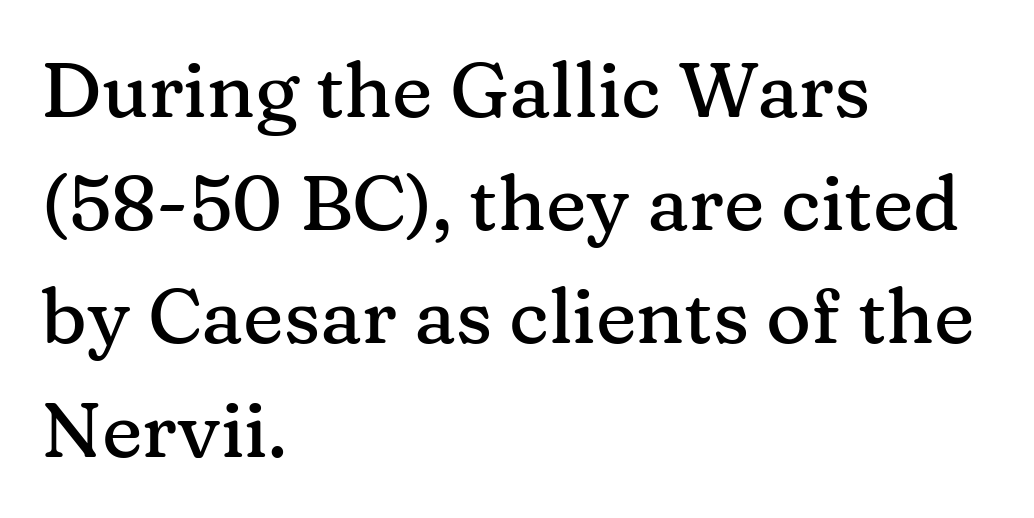
Q: Is the text italic (slanted)? A: No, it is upright.
Q: Is the typeface a serif or a sans-serif typeface? A: Serif.
Q: Is the text underlined? A: No.
Q: How is the paragraph aligned? A: Left-aligned.
Q: Is the spacing between letters normal or unusually wide? A: Normal.
Q: Is the spacing between lines tight, normal or loose? A: Normal.
Q: Width (condensed, normal, or wide)? A: Normal.
Q: Stroke contrast? A: Medium.
Q: x-height? A: Medium.
Q: Monospaced? A: No.
